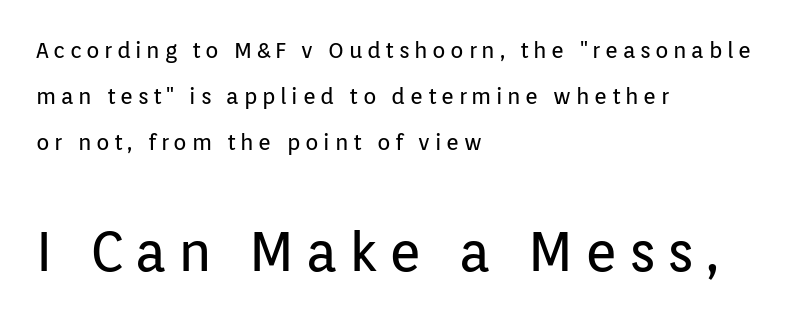
Q: Is the text bold? A: No.
Q: Is the text italic (slanted)? A: No, it is upright.
Q: Is the typeface a serif or a sans-serif typeface? A: Sans-serif.
Q: Is the text underlined? A: No.
Q: How is the paragraph aligned? A: Left-aligned.
Q: Is the spacing between letters normal or unusually wide? A: Unusually wide.
Q: Is the spacing between lines tight, normal or loose? A: Loose.
Q: Which block of text is set in a larger size, the first (top) or the second (bottom)? A: The second (bottom) one.
Q: Width (condensed, normal, or wide)? A: Normal.
Q: Stroke contrast? A: Low.
Q: x-height? A: Medium.
Q: Monospaced? A: No.
